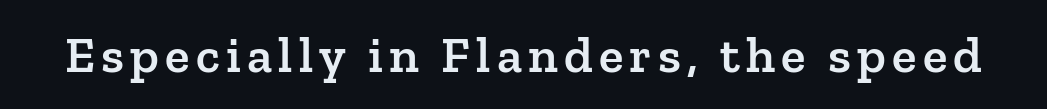
This is the regular roman posture of the typeface. Honestly, there is no underline to notice here at all. As a designer I'd log this as weight 600, semibold. Varying glyph widths throughout — classic text-font behaviour. Each letter's strokes conclude with small projecting serifs.
